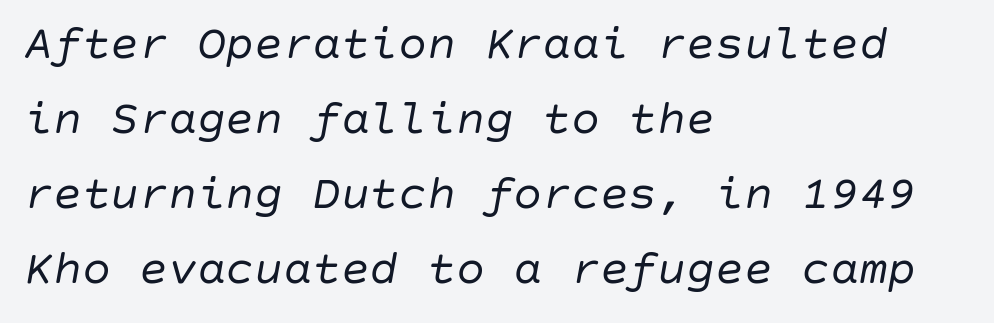
Q: Is the text bold? A: No.
Q: Is the text italic (slanted)? A: Yes, it leans right by about 10 degrees.
Q: Is the text underlined? A: No.
Q: How is the paragraph aligned? A: Left-aligned.
Q: Is the spacing between letters normal or unusually wide? A: Normal.
Q: Is the spacing between lines tight, normal or loose? A: Normal.
Q: Width (condensed, normal, or wide)? A: Normal.
Q: Stroke contrast? A: Low.
Q: x-height? A: Large.
